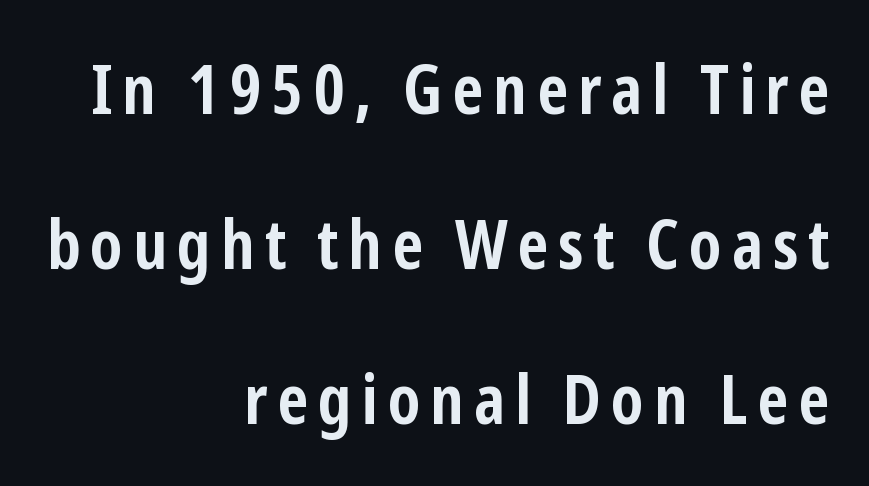
{"serif": "no", "italic": "no", "bold": "yes", "weight": "semibold", "width": "condensed", "stroke_contrast": "low", "x_height": "medium", "monospaced": "no", "underline": "no", "align": "right", "line_spacing": "loose", "line_spacing_ratio": 2.25, "glyph_px": 69}
